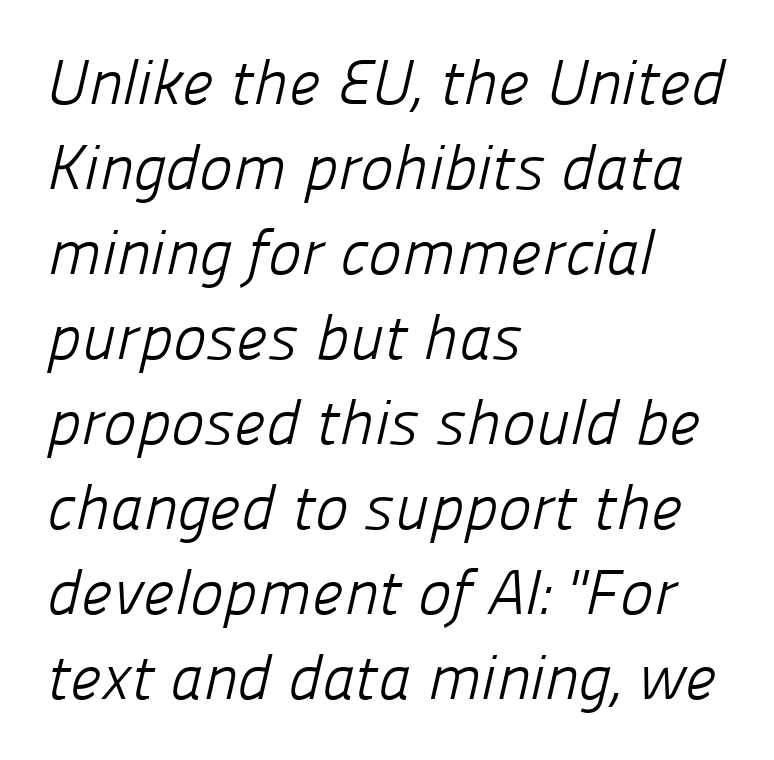
{"serif": "no", "bold": "no", "weight": "light", "width": "normal", "stroke_contrast": "low", "x_height": "medium", "monospaced": "no", "underline": "no", "align": "left", "line_spacing": "normal", "line_spacing_ratio": 1.35, "letter_spacing": "normal", "letter_spacing_em": 0.0, "glyph_px": 63}
